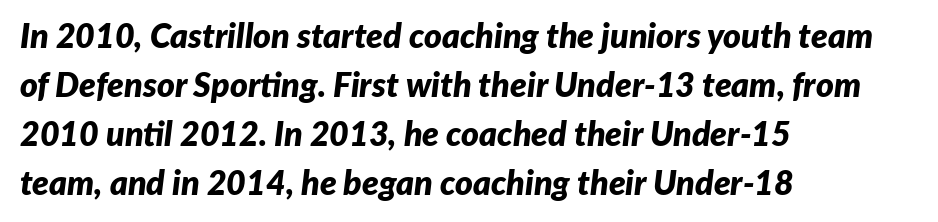
{"italic": "yes", "lean": "right", "slant_degrees": 7, "bold": "yes", "weight": "bold", "width": "normal", "stroke_contrast": "low", "x_height": "medium", "monospaced": "no", "underline": "no", "align": "left", "line_spacing": "normal", "line_spacing_ratio": 1.44, "letter_spacing": "normal", "letter_spacing_em": 0.0, "glyph_px": 34}
